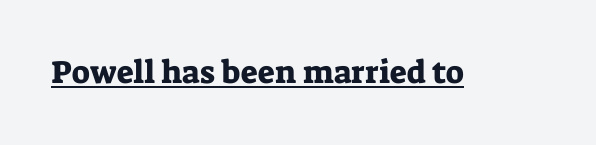
{"serif": "yes", "italic": "no", "width": "normal", "stroke_contrast": "low", "x_height": "medium", "monospaced": "no", "underline": "yes", "letter_spacing": "normal", "letter_spacing_em": 0.0, "glyph_px": 32}
